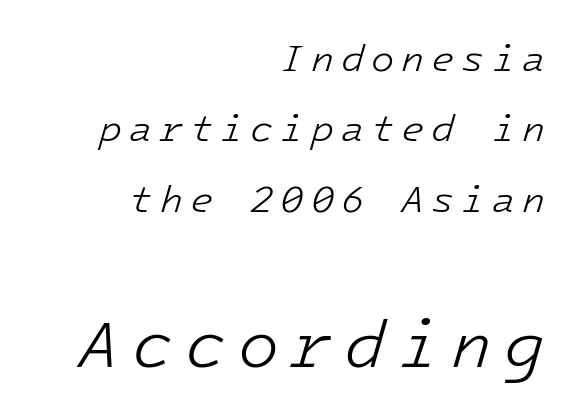
{"italic": "yes", "lean": "right", "slant_degrees": 16, "bold": "no", "weight": "light", "width": "normal", "stroke_contrast": "low", "x_height": "medium", "underline": "no", "align": "right", "line_spacing_ratio": 1.85, "larger_block": "second", "size_ratio": 1.76, "glyph_px": 67}
